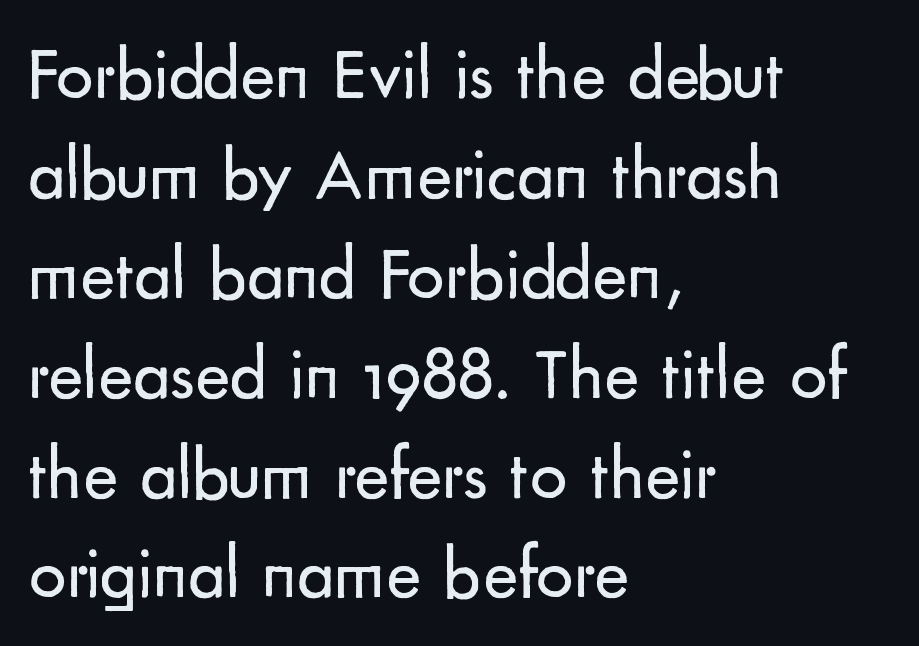
Q: Is the text bold? A: No.
Q: Is the text italic (slanted)? A: No, it is upright.
Q: Is the typeface a serif or a sans-serif typeface? A: Sans-serif.
Q: Is the text underlined? A: No.
Q: How is the paragraph aligned? A: Left-aligned.
Q: Is the spacing between letters normal or unusually wide? A: Normal.
Q: Is the spacing between lines tight, normal or loose? A: Normal.
Q: Width (condensed, normal, or wide)? A: Normal.
Q: Stroke contrast? A: Low.
Q: x-height? A: Small.
Q: Monospaced? A: No.
